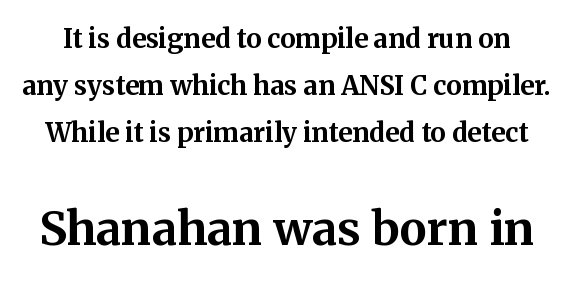
The image shows 46 px bold serif type, upright; set line spacing 1.8x, normal letter spacing, not underlined; the second (bottom) block is 1.77x larger; medium stroke contrast and a medium x-height.
